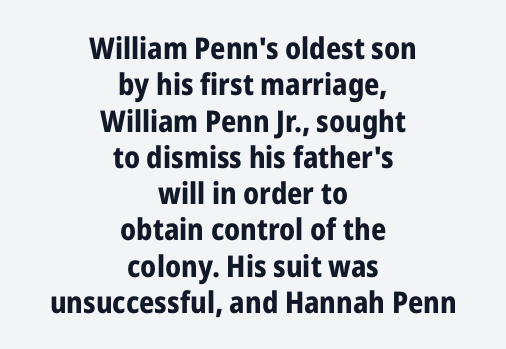
{"serif": "no", "italic": "no", "bold": "yes", "weight": "bold", "width": "condensed", "stroke_contrast": "low", "x_height": "medium", "monospaced": "no", "underline": "no", "align": "center", "line_spacing_ratio": 1.21, "letter_spacing": "normal", "letter_spacing_em": 0.0, "glyph_px": 30}
